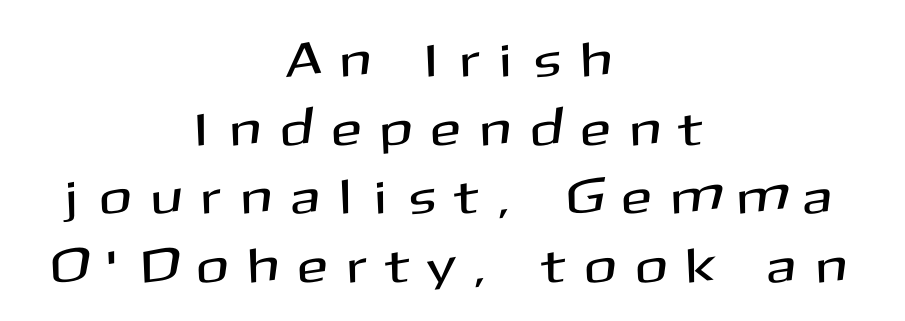
{"serif": "no", "italic": "no", "width": "normal", "stroke_contrast": "medium", "x_height": "medium", "monospaced": "no", "underline": "no", "align": "center", "line_spacing": "normal", "line_spacing_ratio": 1.4, "letter_spacing": "wide", "letter_spacing_em": 0.46, "glyph_px": 49}
